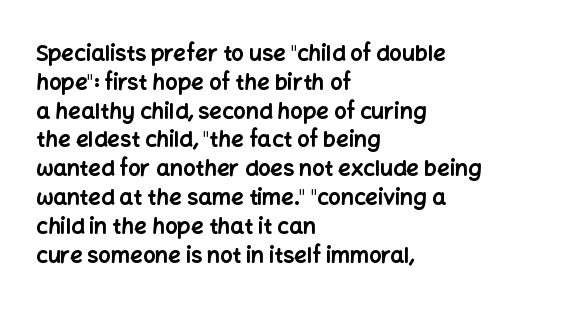
Q: Is the text bold? A: Yes.
Q: Is the text italic (slanted)? A: No, it is upright.
Q: Is the text underlined? A: No.
Q: How is the paragraph aligned? A: Left-aligned.
Q: Is the spacing between letters normal or unusually wide? A: Normal.
Q: Is the spacing between lines tight, normal or loose? A: Normal.
